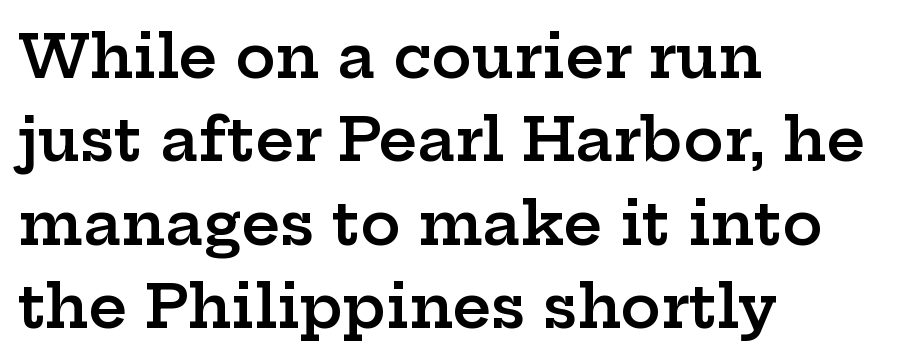
{"serif": "yes", "italic": "no", "bold": "semi", "weight": "semibold", "width": "wide", "stroke_contrast": "low", "x_height": "medium", "monospaced": "no", "underline": "no", "align": "left", "line_spacing": "normal", "line_spacing_ratio": 1.39, "letter_spacing": "normal", "letter_spacing_em": 0.0, "glyph_px": 60}
